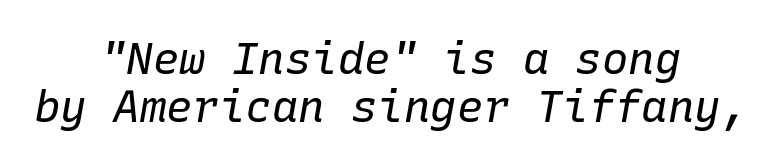
{"italic": "yes", "lean": "right", "slant_degrees": 10, "bold": "no", "weight": "regular", "width": "normal", "stroke_contrast": "low", "x_height": "medium", "monospaced": "yes", "underline": "no", "align": "center", "line_spacing": "tight", "line_spacing_ratio": 1.09, "letter_spacing": "normal", "letter_spacing_em": 0.0, "glyph_px": 44}
